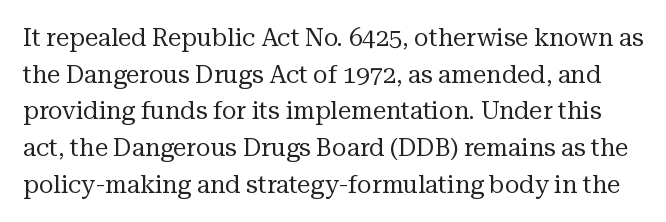
The image shows 24 px text type, upright; set normal line spacing (1.53x), normal letter spacing, not underlined.
